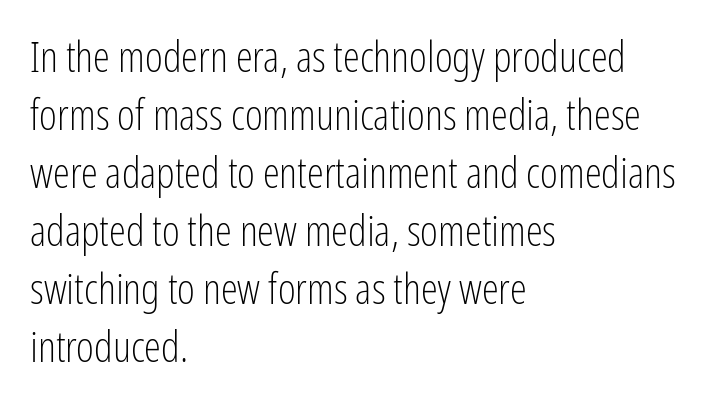
{"serif": "no", "italic": "no", "bold": "no", "weight": "light", "width": "condensed", "stroke_contrast": "low", "x_height": "medium", "monospaced": "no", "underline": "no", "align": "left", "line_spacing": "normal", "line_spacing_ratio": 1.35, "letter_spacing": "normal", "letter_spacing_em": 0.0, "glyph_px": 43}
